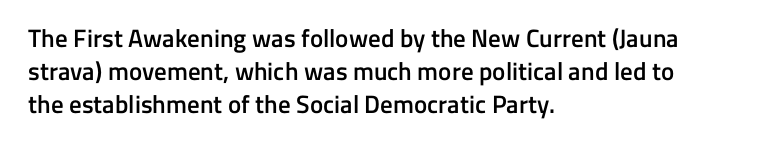
The image shows 25 px text type, upright; set left-aligned, normal line spacing (1.32x), normal letter spacing, not underlined.
